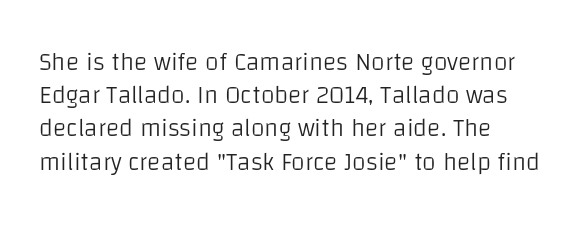
These lines sit exactly where default settings would place them. Decoration check: the copy has no underline. The typeface has the unassuming heft of standard copy or less. Horizontal alignment here is leftward, the default for most running prose.
